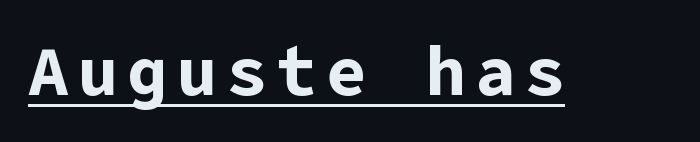
Q: Is the text bold? A: Yes.
Q: Is the text italic (slanted)? A: No, it is upright.
Q: Is the typeface a serif or a sans-serif typeface? A: Sans-serif.
Q: Is the text underlined? A: Yes.
Q: Width (condensed, normal, or wide)? A: Normal.
Q: Stroke contrast? A: Low.
Q: x-height? A: Medium.
